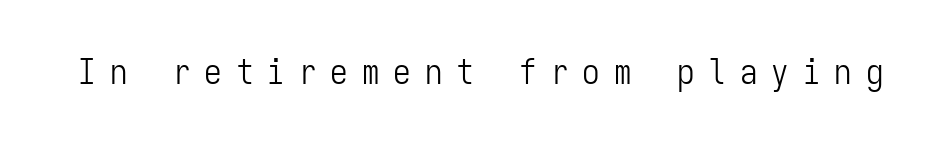
When letters stand straight like this, we call the style roman or upright. Vertical stems look standard width or narrower in stroke. Beneath every word, the page is bare. I'd call this a sans setting — the letters go barefoot. Words appear elongated and porous because spacing is wide. Fixed-width glyphs throughout — classic coding-font behaviour.
